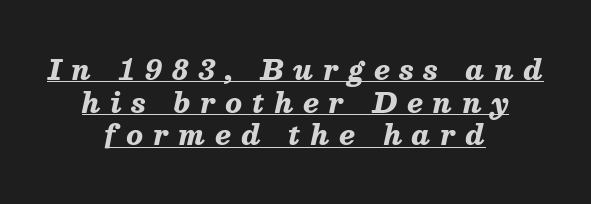
Q: Is the text bold? A: Yes.
Q: Is the text italic (slanted)? A: Yes, it leans right by about 13 degrees.
Q: Is the text underlined? A: Yes.
Q: How is the paragraph aligned? A: Centered.
Q: Is the spacing between letters normal or unusually wide? A: Unusually wide.
